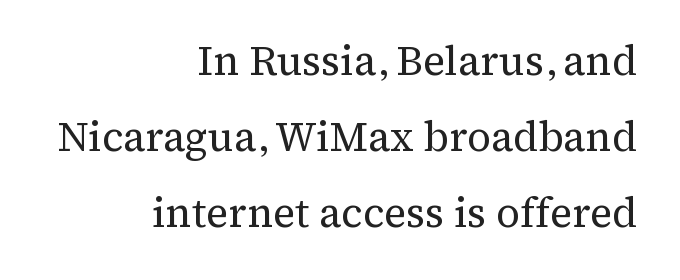
{"serif": "yes", "italic": "no", "bold": "no", "weight": "regular", "width": "normal", "stroke_contrast": "medium", "x_height": "medium", "monospaced": "no", "underline": "no", "align": "right", "line_spacing_ratio": 1.85, "letter_spacing": "normal", "letter_spacing_em": 0.0, "glyph_px": 41}
